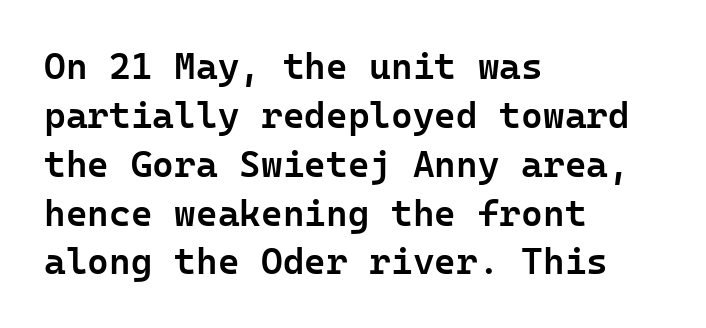
The image shows 37 px semibold sans-serif type, upright; set left-aligned, normal line spacing (1.32x), normal letter spacing, not underlined; low stroke contrast and a medium x-height.
